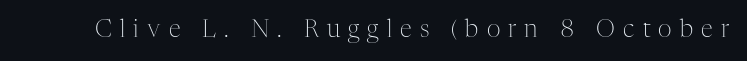
Q: Is the text bold? A: No.
Q: Is the text italic (slanted)? A: No, it is upright.
Q: Is the text underlined? A: No.
Q: Is the spacing between letters normal or unusually wide? A: Unusually wide.
